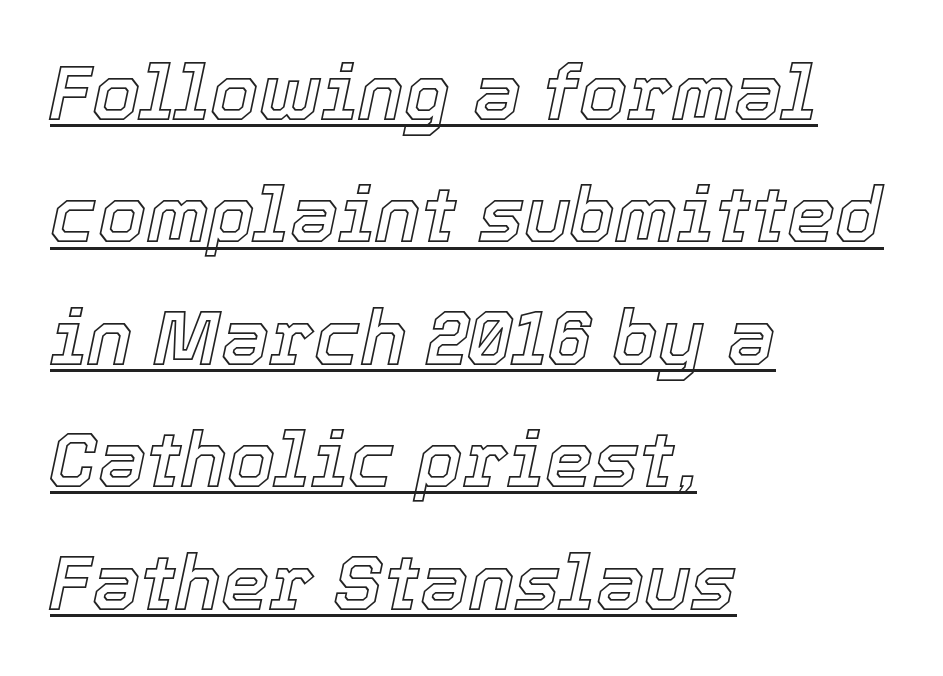
Which margin do the lines hug? The left one — the right edge is uneven. Reading down the column, the eye jumps a familiar distance to each next line. Spacing verdict: proportional, widths tailored to each character. There is no visible air inserted between adjacent glyphs. When letters slant like this, we call the style italic.
